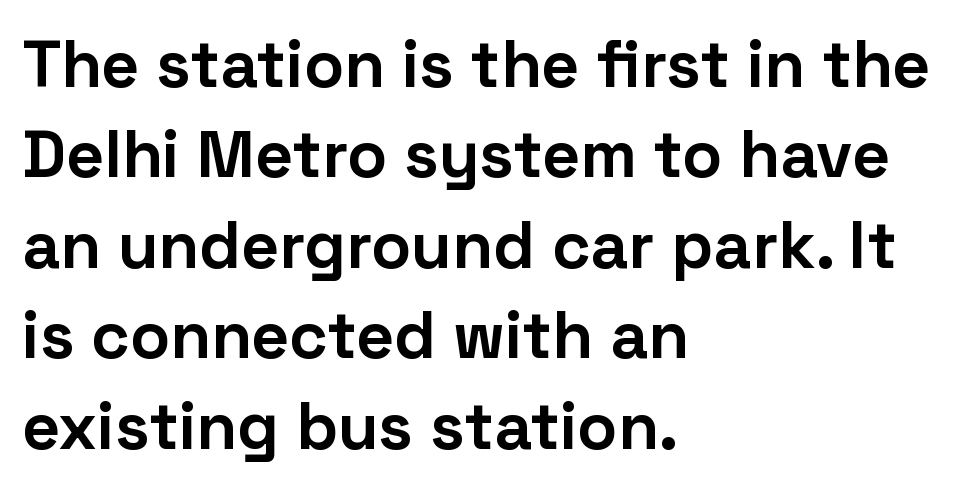
{"serif": "no", "italic": "no", "bold": "yes", "weight": "bold", "width": "normal", "stroke_contrast": "low", "x_height": "medium", "monospaced": "no", "underline": "no", "align": "left", "line_spacing": "normal", "line_spacing_ratio": 1.37, "letter_spacing": "normal", "letter_spacing_em": 0.0, "glyph_px": 66}
